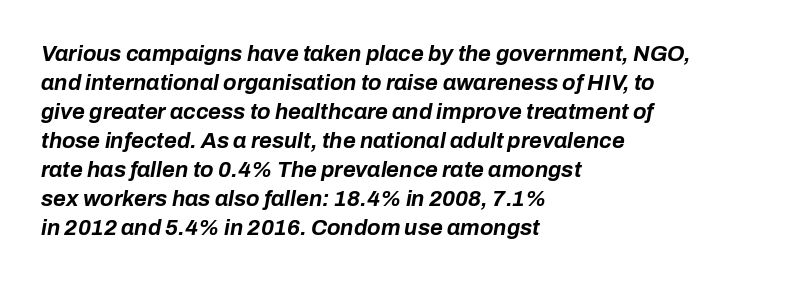
Q: Is the text bold? A: Yes.
Q: Is the text italic (slanted)? A: Yes, it leans right by about 10 degrees.
Q: Is the text underlined? A: No.
Q: How is the paragraph aligned? A: Left-aligned.
Q: Is the spacing between letters normal or unusually wide? A: Normal.
Q: Is the spacing between lines tight, normal or loose? A: Normal.
